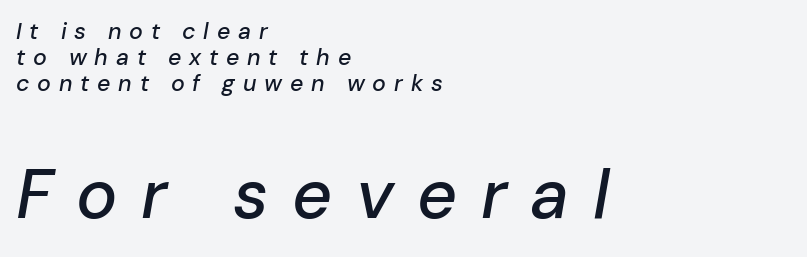
The image shows 69 px text type, italic (leaning right); set left-aligned, tight line spacing (1.13x), unusually wide letter spacing (+0.34 em), not underlined; the second (bottom) block is 3.0x larger; low stroke contrast and a medium x-height.
